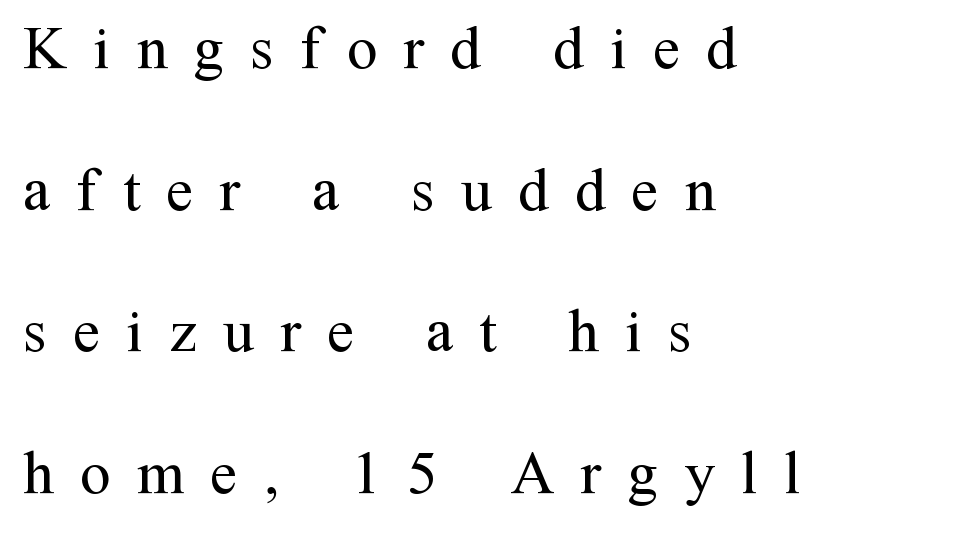
Q: Is the text bold? A: No.
Q: Is the text italic (slanted)? A: No, it is upright.
Q: Is the typeface a serif or a sans-serif typeface? A: Serif.
Q: Is the text underlined? A: No.
Q: How is the paragraph aligned? A: Left-aligned.
Q: Is the spacing between letters normal or unusually wide? A: Unusually wide.
Q: Is the spacing between lines tight, normal or loose? A: Loose.
Q: Width (condensed, normal, or wide)? A: Normal.
Q: Stroke contrast? A: Medium.
Q: x-height? A: Medium.
Q: Monospaced? A: No.
